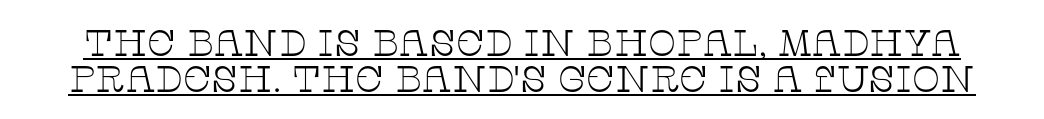
The letters carry serifs — small finishing strokes at the ends of their stems. Ascenders rise straight up at ninety degrees. These lines keep a tight, regular rhythm from letter to letter. Spacing verdict: proportional, widths tailored to each character. Beneath each row of characters lies a ruled line. The strokes carry an ordinary text weight at most.
